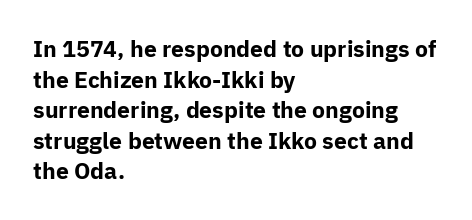
Nobody touched the tracking dial on this one. Heft: maximum for text — a bold. The rendering anchors every line to the left-hand side. The line-height multiplier appears to be the usual default.
